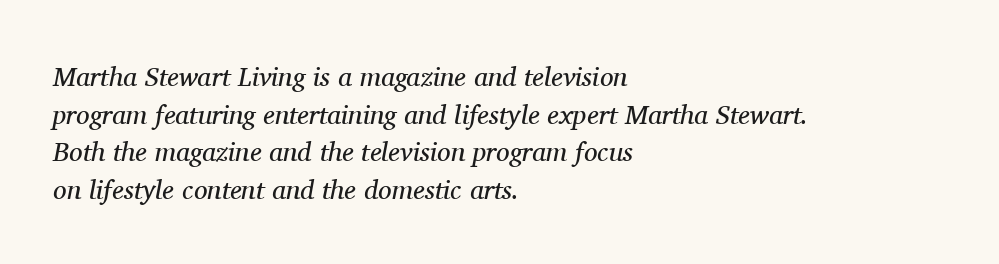
Q: Is the text bold? A: No.
Q: Is the text italic (slanted)? A: Yes, it leans right by about 11 degrees.
Q: Is the text underlined? A: No.
Q: How is the paragraph aligned? A: Left-aligned.
Q: Is the spacing between letters normal or unusually wide? A: Normal.
Q: Is the spacing between lines tight, normal or loose? A: Normal.
